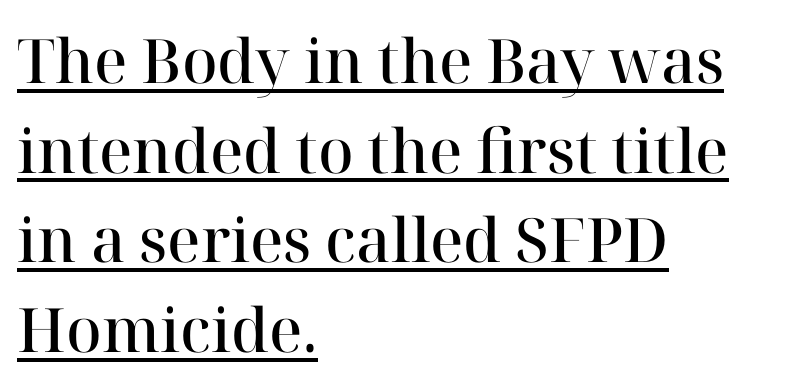
Q: Is the text bold? A: Semi-bold.
Q: Is the text italic (slanted)? A: No, it is upright.
Q: Is the typeface a serif or a sans-serif typeface? A: Serif.
Q: Is the text underlined? A: Yes.
Q: How is the paragraph aligned? A: Left-aligned.
Q: Is the spacing between letters normal or unusually wide? A: Normal.
Q: Is the spacing between lines tight, normal or loose? A: Normal.
Q: Width (condensed, normal, or wide)? A: Normal.
Q: Stroke contrast? A: High.
Q: x-height? A: Medium.
Q: Monospaced? A: No.
